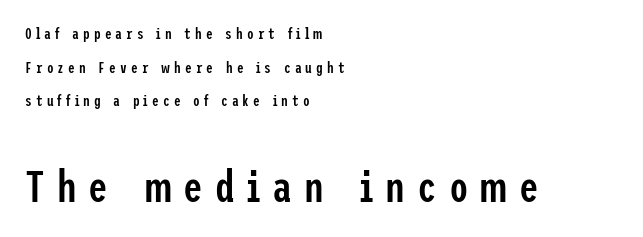
{"serif": "no", "italic": "no", "bold": "semi", "weight": "semibold", "width": "condensed", "stroke_contrast": "low", "x_height": "medium", "underline": "no", "align": "left", "line_spacing": "loose", "line_spacing_ratio": 2.24, "letter_spacing": "wide", "letter_spacing_em": 0.27, "larger_block": "second", "size_ratio": 2.93, "glyph_px": 44}
